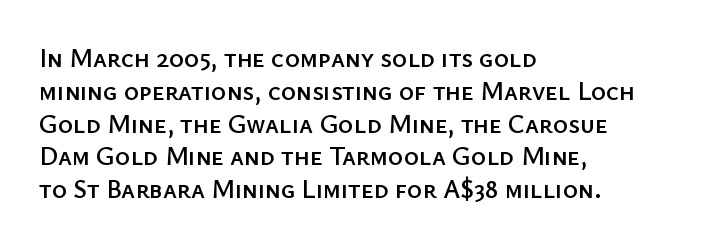
The image shows 26 px text type, upright; set left-aligned, normal line spacing (1.26x), normal letter spacing, not underlined.
